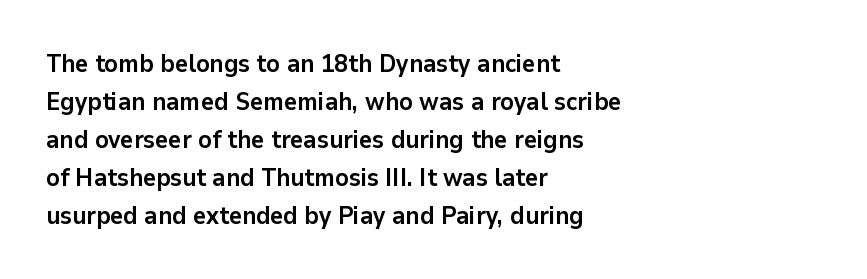
Q: Is the text bold? A: Yes.
Q: Is the text italic (slanted)? A: No, it is upright.
Q: Is the text underlined? A: No.
Q: How is the paragraph aligned? A: Left-aligned.
Q: Is the spacing between letters normal or unusually wide? A: Normal.
Q: Is the spacing between lines tight, normal or loose? A: Normal.
